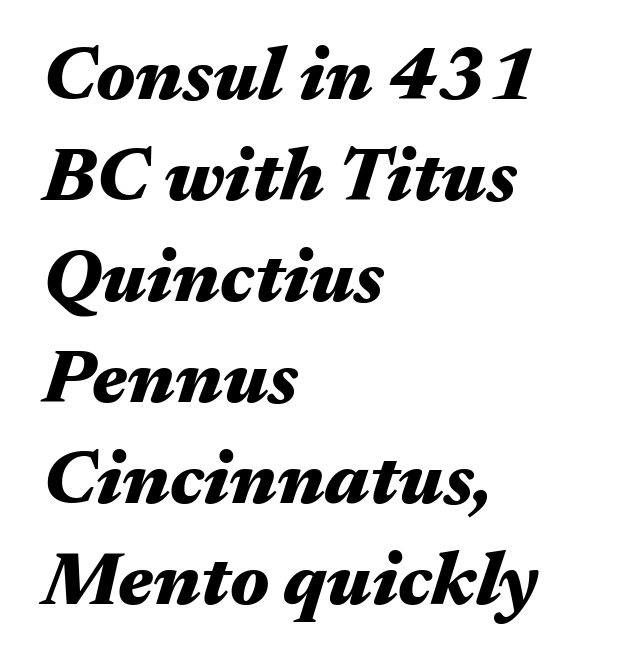
The image shows 76 px heavy, wide type, italic (leaning right); set left-aligned, normal line spacing (1.33x), normal letter spacing, not underlined; medium stroke contrast and a medium x-height.
